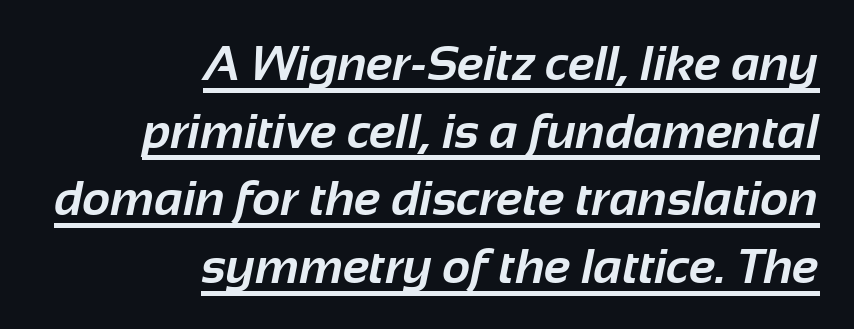
Compared with a flush-left layout, this one pins lines to the opposite, right side. Varying glyph widths throughout — classic text-font behaviour. I'd call this a sans setting — the letters go barefoot. The sample has been set heavy, in full bold.
